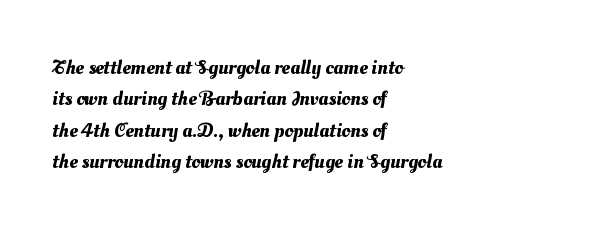
Q: Is the text underlined? A: No.
Q: How is the paragraph aligned? A: Left-aligned.
Q: Is the spacing between letters normal or unusually wide? A: Normal.
Q: Is the spacing between lines tight, normal or loose? A: Normal.
